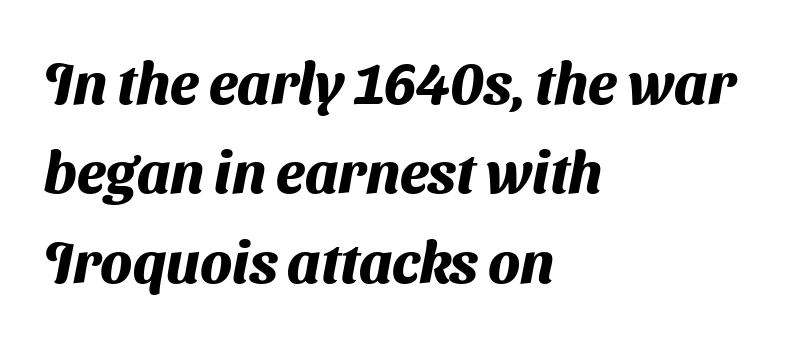
A bare baseline throughout the passage. The passage shown has conventional tracking throughout. Students, observe: this is what conventionally led text looks like. Classification — sans serif. Here the designer chose a conventional face with non-uniform glyph widths.
